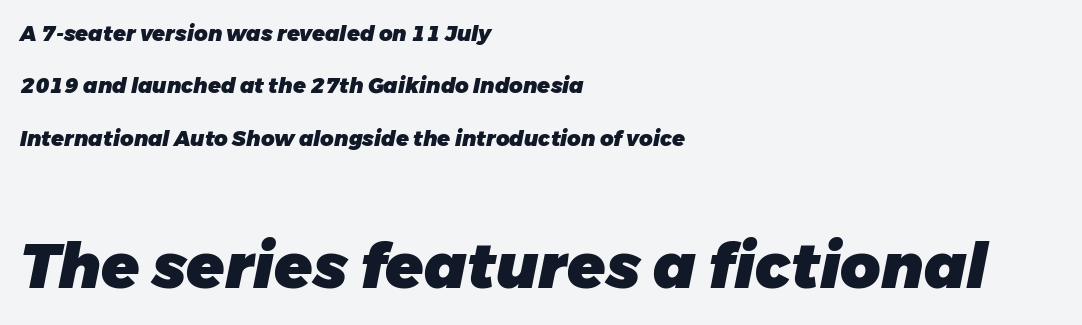
{"italic": "yes", "lean": "right", "slant_degrees": 11, "bold": "yes", "weight": "heavy", "width": "normal", "stroke_contrast": "low", "x_height": "medium", "monospaced": "no", "underline": "no", "align": "left", "line_spacing": "loose", "line_spacing_ratio": 2.5, "letter_spacing": "normal", "letter_spacing_em": 0.0, "larger_block": "second", "size_ratio": 2.95, "glyph_px": 62}
